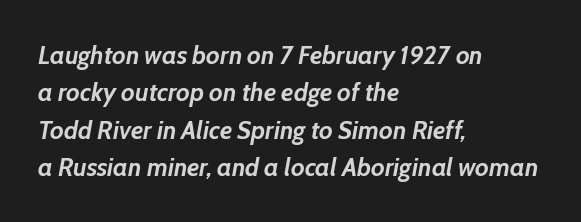
The lines are quadded left. This sample keeps an unexceptional amount of space between lines. The passage shown is emphatically bold. Honestly, there is no underline to notice here at all. The rendering keeps characters at their native spacing.
